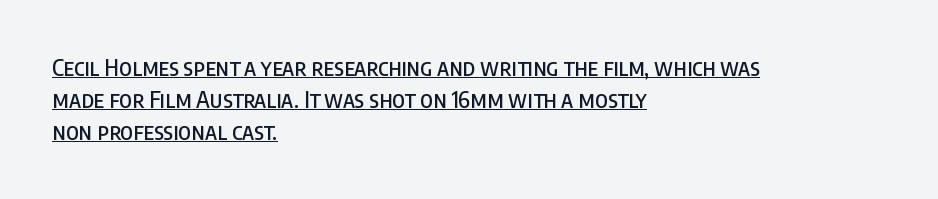
Q: Is the text italic (slanted)? A: No, it is upright.
Q: Is the text underlined? A: Yes.
Q: How is the paragraph aligned? A: Left-aligned.
Q: Is the spacing between letters normal or unusually wide? A: Normal.
Q: Is the spacing between lines tight, normal or loose? A: Normal.
